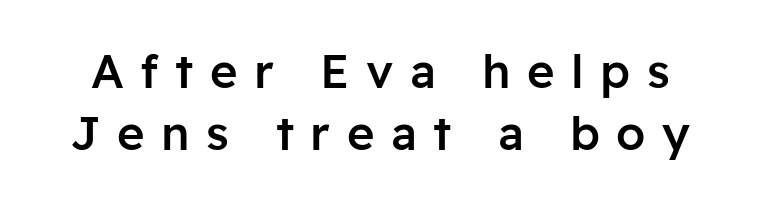
{"serif": "no", "italic": "no", "bold": "semi", "weight": "semibold", "width": "normal", "stroke_contrast": "low", "x_height": "medium", "monospaced": "no", "underline": "no", "line_spacing": "normal", "line_spacing_ratio": 1.31, "letter_spacing": "wide", "letter_spacing_em": 0.35, "glyph_px": 47}
